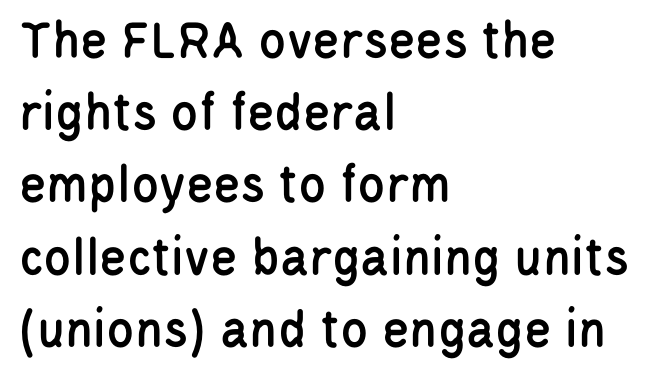
{"serif": "no", "italic": "no", "width": "condensed", "stroke_contrast": "low", "x_height": "large", "monospaced": "no", "underline": "no", "align": "left", "line_spacing": "normal", "line_spacing_ratio": 1.29, "letter_spacing": "normal", "letter_spacing_em": 0.0, "glyph_px": 56}
